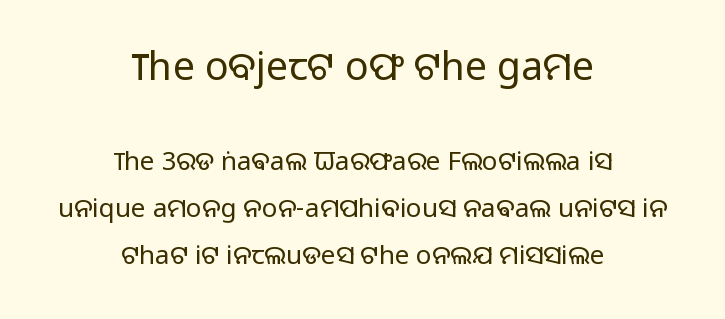
{"serif": "no", "italic": "no", "bold": "no", "weight": "light", "width": "normal", "stroke_contrast": "low", "x_height": "medium", "monospaced": "no", "underline": "no", "align": "center", "line_spacing_ratio": 1.81, "letter_spacing": "normal", "letter_spacing_em": 0.0, "larger_block": "first", "size_ratio": 1.5, "glyph_px": 39}
